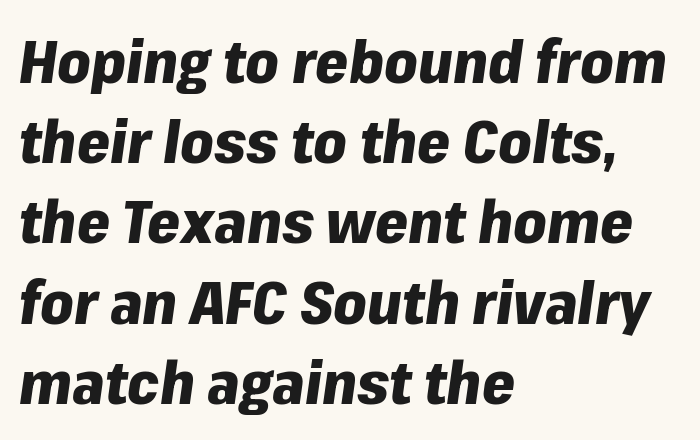
{"italic": "yes", "lean": "right", "slant_degrees": 8, "bold": "yes", "weight": "heavy", "width": "normal", "stroke_contrast": "low", "x_height": "medium", "monospaced": "no", "underline": "no", "align": "left", "line_spacing": "normal", "line_spacing_ratio": 1.36, "letter_spacing": "normal", "letter_spacing_em": 0.0, "glyph_px": 59}
